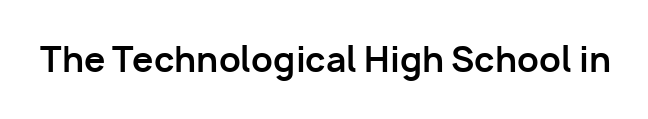
{"serif": "no", "italic": "no", "bold": "yes", "weight": "bold", "width": "normal", "stroke_contrast": "low", "x_height": "medium", "monospaced": "no", "underline": "no", "letter_spacing": "normal", "letter_spacing_em": 0.0, "glyph_px": 34}
